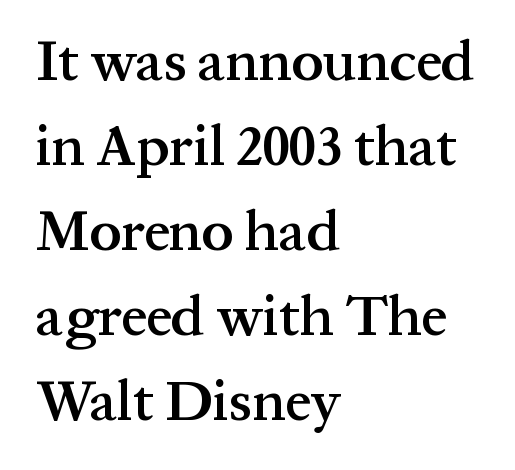
Think of a printed novel: that variable character pitch is what you see here. Clear beneath every line of the passage. Summary of vertical rhythm: regular, with standard interline spacing. Slightly chunky letters — semibold, I'd say, not full bold. Each word holds together tightly as a unit, with standard inter-letter gaps.
